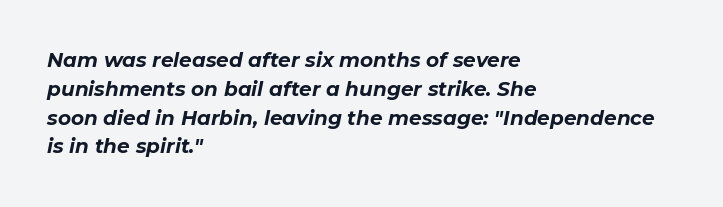
{"italic": "yes", "lean": "right", "slant_degrees": 11, "bold": "yes", "underline": "no", "align": "left", "line_spacing": "normal", "line_spacing_ratio": 1.44, "letter_spacing": "normal", "letter_spacing_em": 0.0, "glyph_px": 20}
